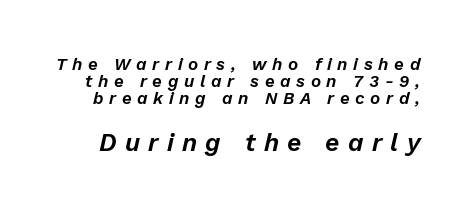
{"italic": "yes", "lean": "right", "slant_degrees": 13, "underline": "no", "line_spacing": "tight", "line_spacing_ratio": 1.01, "letter_spacing": "wide", "letter_spacing_em": 0.33, "larger_block": "second", "size_ratio": 1.47, "glyph_px": 25}
